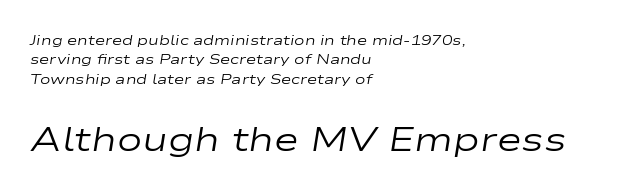
{"italic": "yes", "lean": "right", "slant_degrees": 9, "bold": "no", "weight": "regular", "width": "wide", "stroke_contrast": "low", "x_height": "medium", "monospaced": "no", "underline": "no", "align": "left", "line_spacing": "normal", "line_spacing_ratio": 1.39, "letter_spacing": "normal", "letter_spacing_em": 0.0, "larger_block": "second", "size_ratio": 2.43, "glyph_px": 34}
